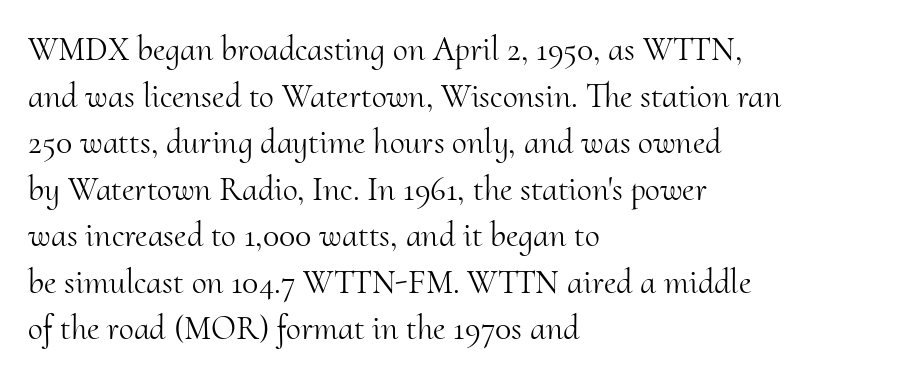
{"serif": "yes", "italic": "no", "bold": "no", "weight": "light", "width": "normal", "stroke_contrast": "medium", "x_height": "small", "monospaced": "no", "underline": "no", "align": "left", "line_spacing": "normal", "line_spacing_ratio": 1.37, "letter_spacing": "normal", "letter_spacing_em": 0.0, "glyph_px": 34}
